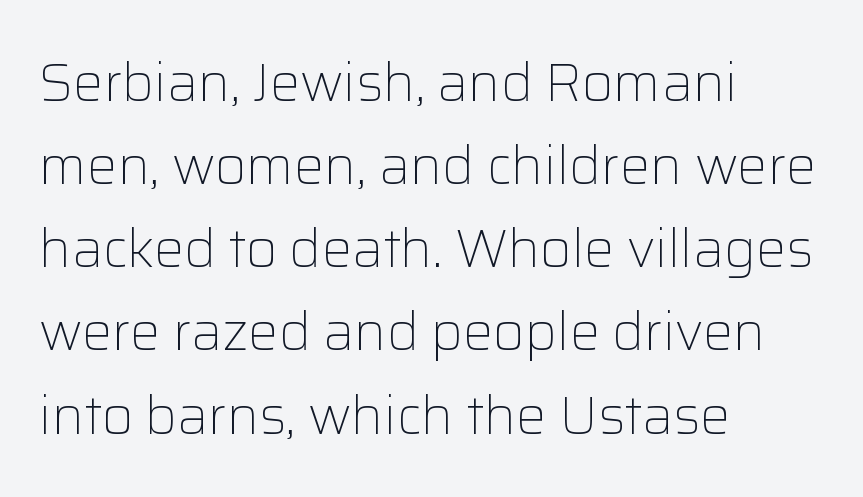
Q: Is the text bold? A: No.
Q: Is the text italic (slanted)? A: No, it is upright.
Q: Is the typeface a serif or a sans-serif typeface? A: Sans-serif.
Q: Is the text underlined? A: No.
Q: How is the paragraph aligned? A: Left-aligned.
Q: Is the spacing between letters normal or unusually wide? A: Normal.
Q: Is the spacing between lines tight, normal or loose? A: Normal.
Q: Width (condensed, normal, or wide)? A: Normal.
Q: Stroke contrast? A: Low.
Q: x-height? A: Medium.
Q: Monospaced? A: No.
